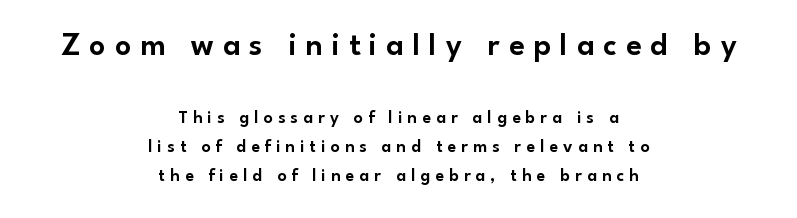
The image shows 32 px sans-serif type, upright; set centered, normal line spacing (1.63x), unusually wide letter spacing (+0.28 em), not underlined; the first (top) block is 1.78x larger; low stroke contrast and a small x-height.
